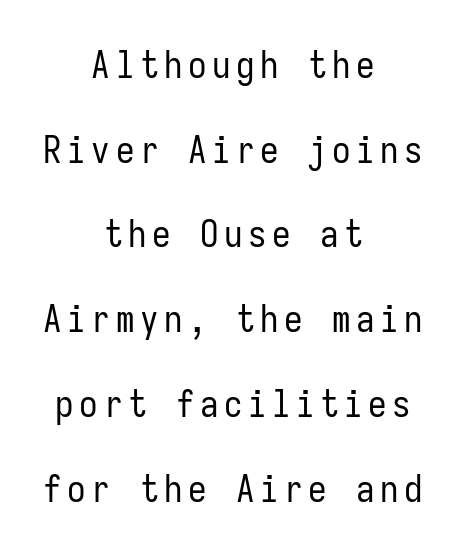
The image shows 37 px regular-weight, condensed sans-serif type, upright, monospaced; set centered, loose line spacing (2.29x), not underlined; low stroke contrast and a medium x-height.
